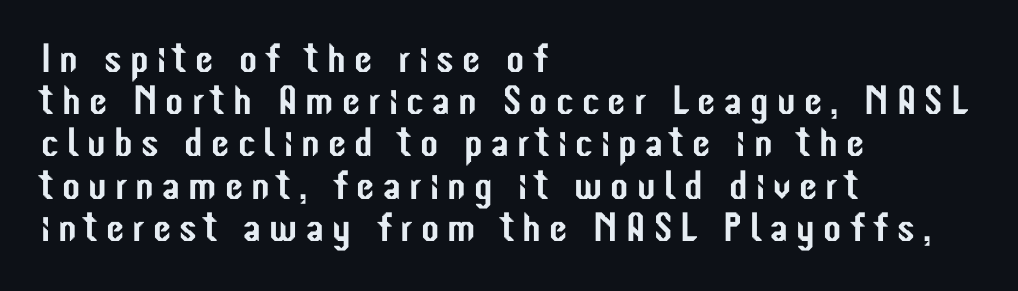
{"serif": "no", "italic": "no", "width": "condensed", "stroke_contrast": "low", "x_height": "medium", "monospaced": "no", "underline": "no", "align": "left", "line_spacing": "tight", "line_spacing_ratio": 1.03, "letter_spacing": "wide", "letter_spacing_em": 0.2, "glyph_px": 41}
